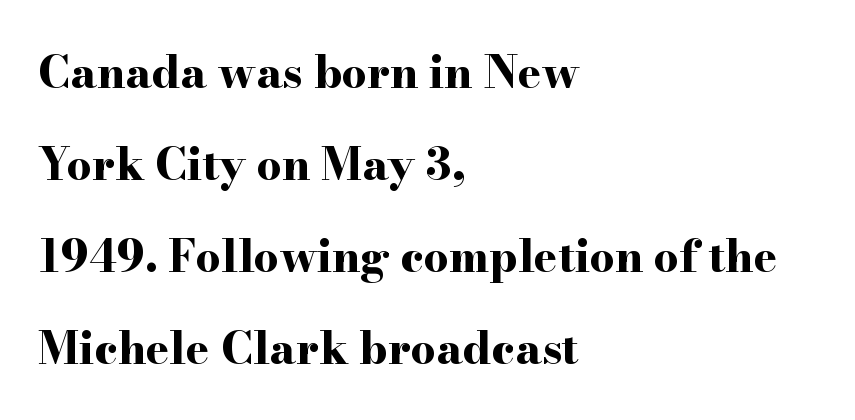
The image shows 44 px bold, wide serif type, upright; set left-aligned, loose line spacing (2.09x), normal letter spacing, not underlined; high stroke contrast and a small x-height.
